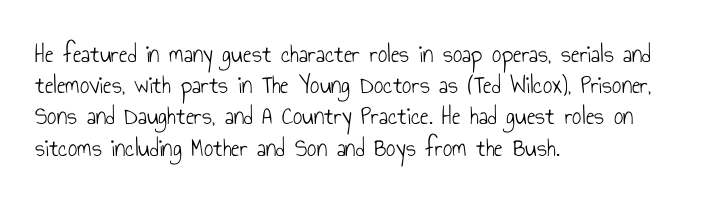
One-word summary of the alignment: left. In terms of letterspacing, this is plain default setting. The words here are not underlined. The characters are drawn with everyday or finer stroke widths. The letters stand straight up with perfectly vertical stems.
